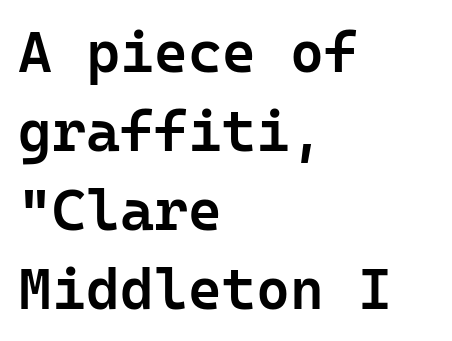
Q: Is the text bold? A: Semi-bold.
Q: Is the text italic (slanted)? A: No, it is upright.
Q: Is the typeface a serif or a sans-serif typeface? A: Sans-serif.
Q: Is the text underlined? A: No.
Q: How is the paragraph aligned? A: Left-aligned.
Q: Is the spacing between letters normal or unusually wide? A: Normal.
Q: Is the spacing between lines tight, normal or loose? A: Normal.
Q: Width (condensed, normal, or wide)? A: Normal.
Q: Stroke contrast? A: Low.
Q: x-height? A: Medium.
